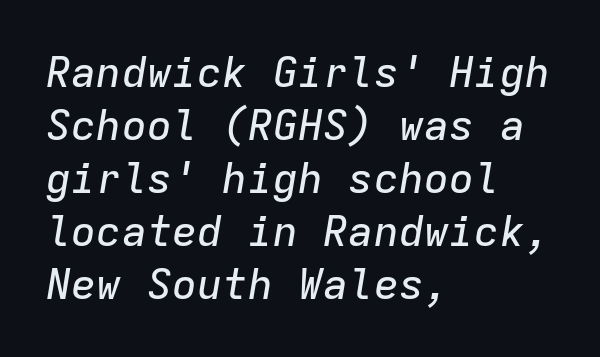
Q: Is the text italic (slanted)? A: Yes, it leans right by about 9 degrees.
Q: Is the text underlined? A: No.
Q: How is the paragraph aligned? A: Left-aligned.
Q: Is the spacing between letters normal or unusually wide? A: Normal.
Q: Is the spacing between lines tight, normal or loose? A: Normal.
Q: Width (condensed, normal, or wide)? A: Normal.
Q: Stroke contrast? A: Low.
Q: x-height? A: Medium.
Q: Monospaced? A: Yes.
